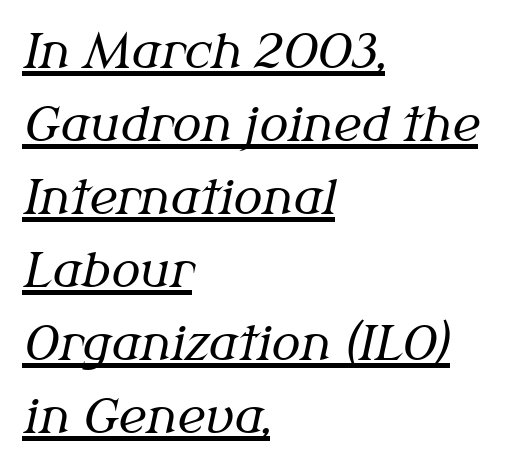
The image shows 48 px regular-weight serif type, italic (leaning right); set left-aligned, normal line spacing (1.52x), normal letter spacing, underlined; medium stroke contrast and a medium x-height.
